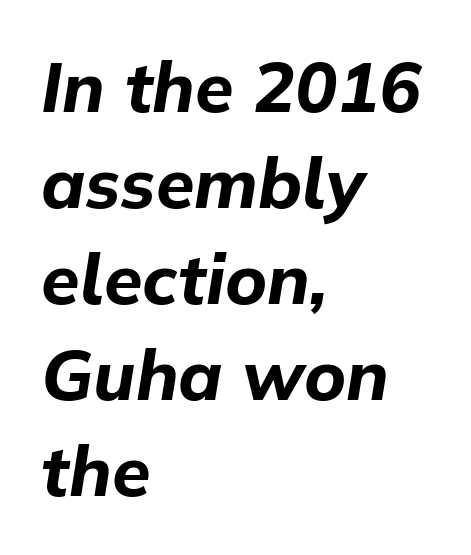
The image shows 70 px bold type, italic (leaning right); set left-aligned, normal line spacing (1.37x), normal letter spacing, not underlined; low stroke contrast and a medium x-height.
